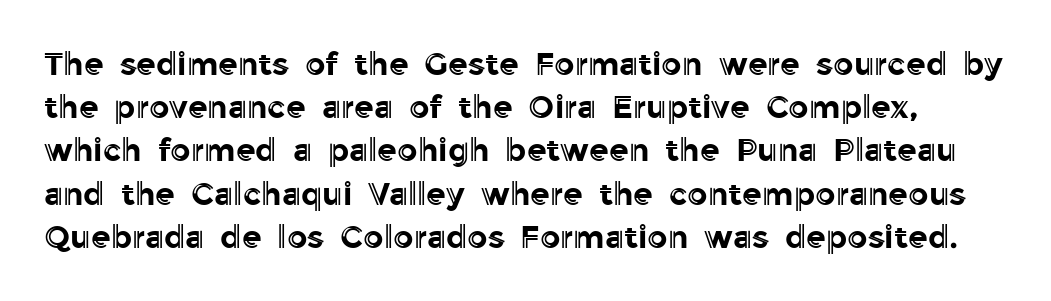
The image shows 32 px text type, upright; set normal line spacing (1.35x), normal letter spacing, not underlined; a medium x-height.
